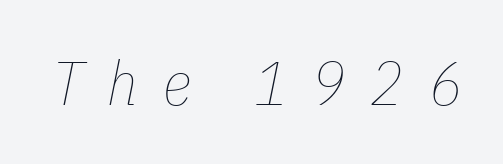
{"italic": "yes", "lean": "right", "slant_degrees": 11, "bold": "no", "weight": "thin", "width": "condensed", "stroke_contrast": "low", "x_height": "medium", "monospaced": "no", "underline": "no", "letter_spacing": "wide", "letter_spacing_em": 0.4, "glyph_px": 62}
